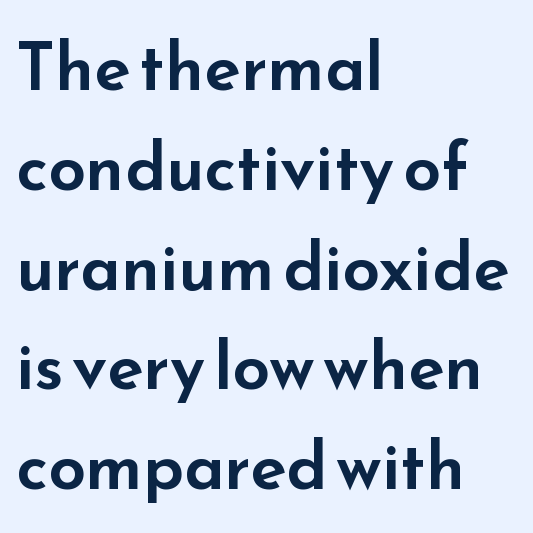
{"serif": "no", "italic": "no", "width": "wide", "stroke_contrast": "low", "x_height": "small", "monospaced": "no", "underline": "no", "align": "left", "line_spacing": "normal", "line_spacing_ratio": 1.49, "letter_spacing": "normal", "letter_spacing_em": 0.0, "glyph_px": 67}
